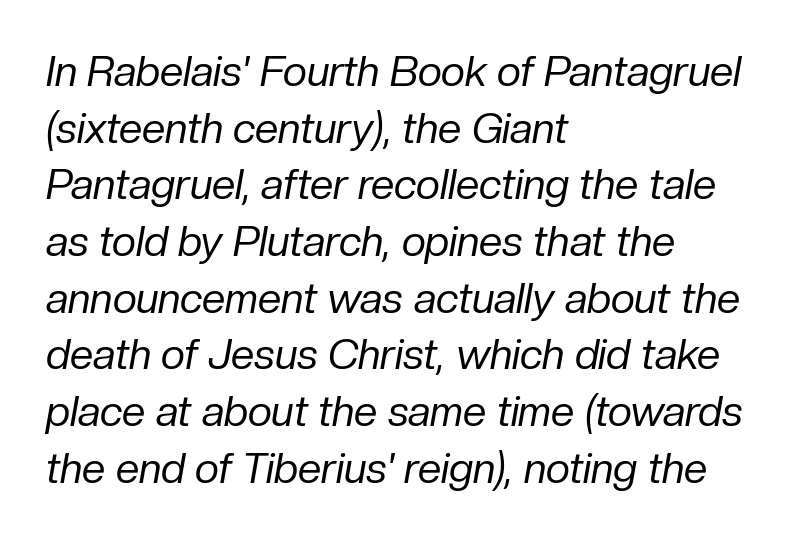
Q: Is the text bold? A: No.
Q: Is the text italic (slanted)? A: Yes, it leans right by about 10 degrees.
Q: Is the text underlined? A: No.
Q: How is the paragraph aligned? A: Left-aligned.
Q: Is the spacing between letters normal or unusually wide? A: Normal.
Q: Is the spacing between lines tight, normal or loose? A: Normal.
Q: Width (condensed, normal, or wide)? A: Normal.
Q: Stroke contrast? A: Low.
Q: x-height? A: Medium.
Q: Monospaced? A: No.
